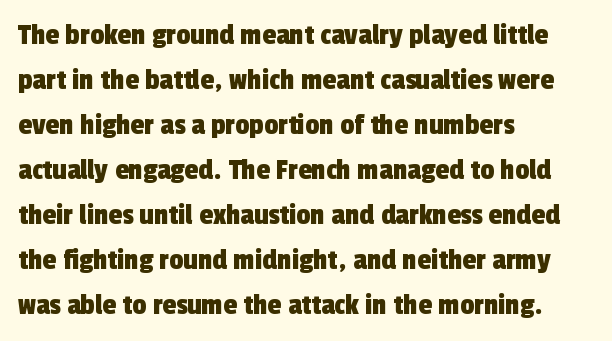
Do the characters align in a grid? No, the font is proportional. Where is the straight margin? On the left. The letters carry no serifs — their stems end cleanly without finishing strokes. Check under the words: just untouched page. Honestly, the row spacing looks completely unremarkable. How are the letters spaced? Ordinarily, with no added tracking.
